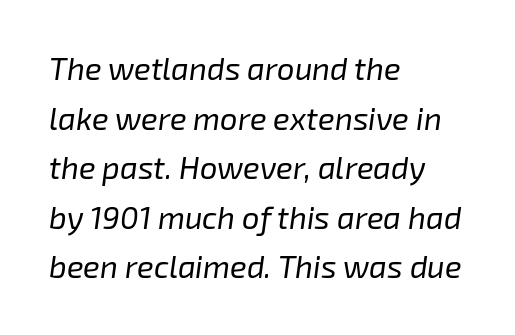
Q: Is the text bold? A: No.
Q: Is the text italic (slanted)? A: Yes, it leans right by about 8 degrees.
Q: Is the text underlined? A: No.
Q: How is the paragraph aligned? A: Left-aligned.
Q: Is the spacing between letters normal or unusually wide? A: Normal.
Q: Is the spacing between lines tight, normal or loose? A: Normal.
Q: Width (condensed, normal, or wide)? A: Normal.
Q: Stroke contrast? A: Low.
Q: x-height? A: Medium.
Q: Monospaced? A: No.
